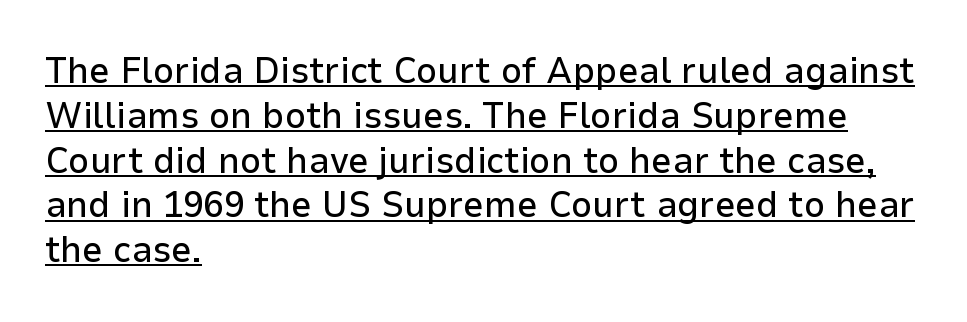
Examine the stroke ends and you'll find no serifs. Style check: upright. Here the designer chose a conventional face with non-uniform glyph widths. This rendering uses left alignment, leaving the right contour irregular.
